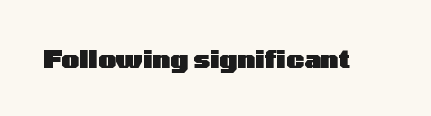
Q: Is the text bold? A: Yes.
Q: Is the text italic (slanted)? A: No, it is upright.
Q: Is the text underlined? A: No.
Q: Is the spacing between letters normal or unusually wide? A: Normal.
